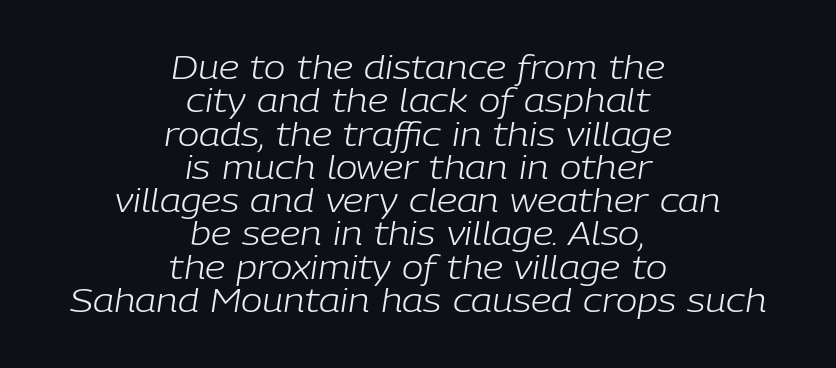
Q: Is the text bold? A: No.
Q: Is the text italic (slanted)? A: Yes, it leans right by about 9 degrees.
Q: Is the text underlined? A: No.
Q: How is the paragraph aligned? A: Centered.
Q: Is the spacing between letters normal or unusually wide? A: Normal.
Q: Is the spacing between lines tight, normal or loose? A: Tight.
Q: Width (condensed, normal, or wide)? A: Normal.
Q: Stroke contrast? A: Low.
Q: x-height? A: Medium.
Q: Monospaced? A: No.
